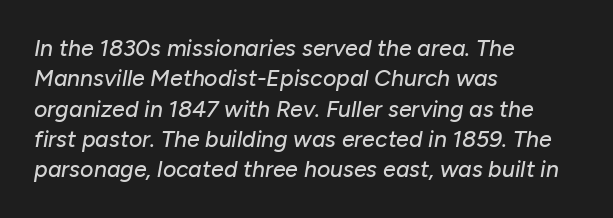
{"italic": "yes", "lean": "right", "slant_degrees": 10, "underline": "no", "align": "left", "line_spacing": "normal", "line_spacing_ratio": 1.32, "letter_spacing": "normal", "letter_spacing_em": 0.0, "glyph_px": 23}
